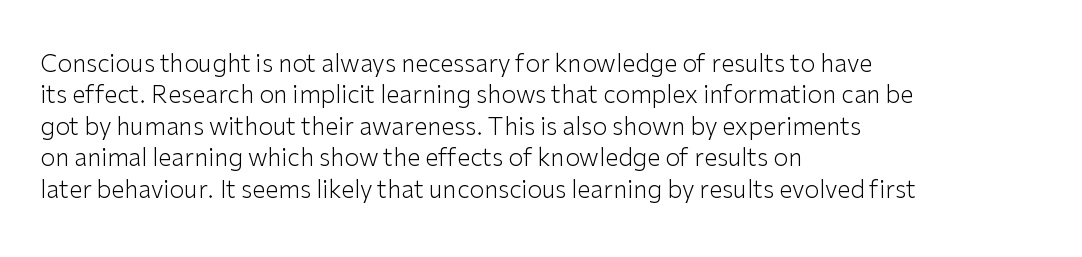
What stands out about the letter spacing? Nothing — it is the standard amount. Unmarked baselines from the first word to the last. The rendering anchors every line to the left-hand side. Regarding leading, the lines here are spaced in the standard way. Compared with a typical body face, this is equally light or lighter still. In terms of posture, this sample is upright.
